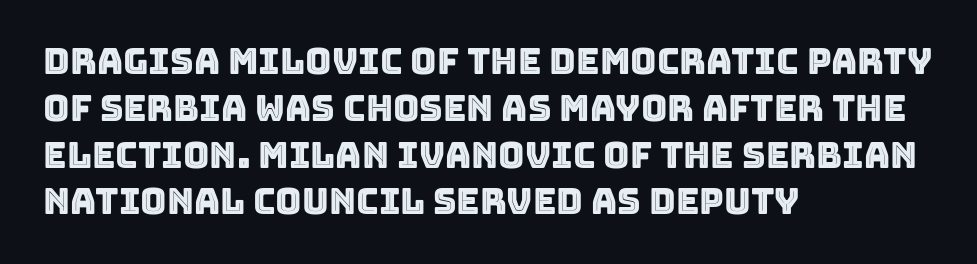
{"italic": "no", "width": "normal", "x_height": "large", "monospaced": "no", "underline": "no", "align": "left", "line_spacing": "normal", "line_spacing_ratio": 1.3, "letter_spacing": "normal", "letter_spacing_em": 0.0, "glyph_px": 36}
